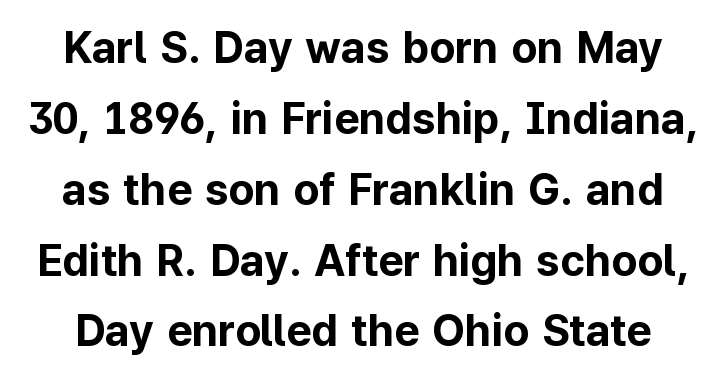
The image shows 44 px bold sans-serif type, upright; set normal line spacing (1.61x), normal letter spacing, not underlined; low stroke contrast and a medium x-height.
